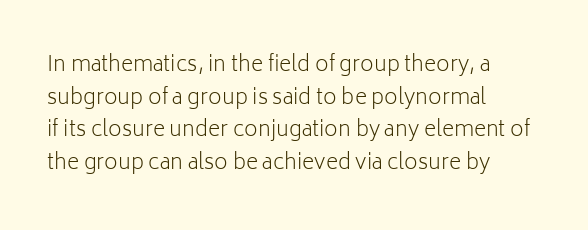
{"italic": "no", "bold": "no", "underline": "no", "align": "left", "line_spacing": "normal", "line_spacing_ratio": 1.55, "letter_spacing": "normal", "letter_spacing_em": 0.0, "glyph_px": 21}
